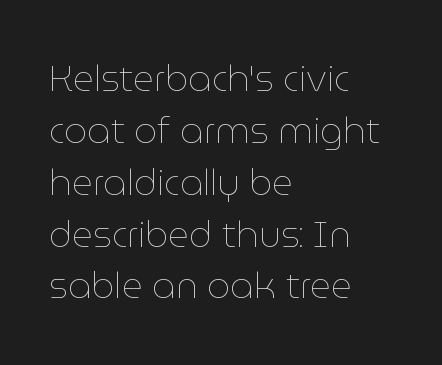
The lettering stays uniformly vertical, giving the passage a roman look. Standard letterfit; no display-style spreading of the glyphs. The weight would be labelled regular, book, light, or lighter still. The passage shown is typed in a proportional face where columns would drift.
